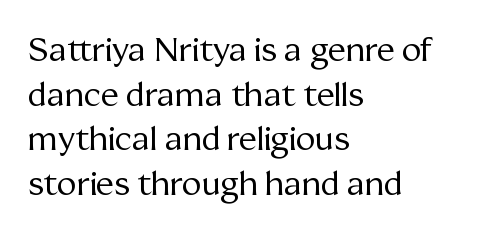
{"serif": "yes", "italic": "no", "bold": "no", "weight": "regular", "width": "normal", "stroke_contrast": "medium", "x_height": "medium", "monospaced": "no", "underline": "no", "align": "left", "line_spacing": "normal", "line_spacing_ratio": 1.35, "letter_spacing": "normal", "letter_spacing_em": 0.0, "glyph_px": 33}
